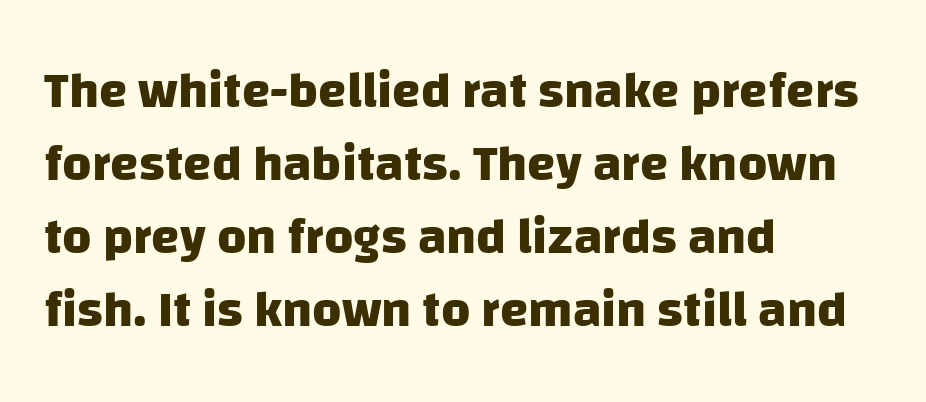
The letters sit at their default tracking, neither squeezed nor spread. On the weight axis this lands at bold, roughly 700. The letters carry no serifs — their stems end cleanly without finishing strokes. The lines sit at an ordinary, default distance from one another.
